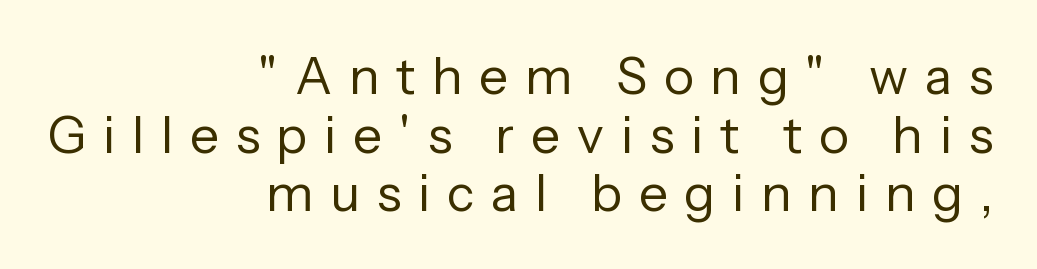
Alignment: flush right. The space directly below the letters is spotless. The typeface has the unassuming heft of standard copy or less. Spacing between characters has been opened up far beyond the box default. Is this a fixed-width face? No — the glyphs have proportional, varying widths.
